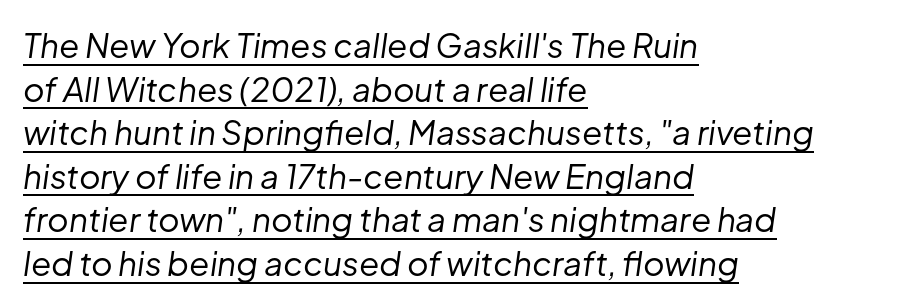
Q: Is the text bold? A: No.
Q: Is the text italic (slanted)? A: Yes, it leans right by about 8 degrees.
Q: Is the text underlined? A: Yes.
Q: How is the paragraph aligned? A: Left-aligned.
Q: Is the spacing between letters normal or unusually wide? A: Normal.
Q: Is the spacing between lines tight, normal or loose? A: Normal.
Q: Width (condensed, normal, or wide)? A: Normal.
Q: Stroke contrast? A: Low.
Q: x-height? A: Medium.
Q: Monospaced? A: No.
